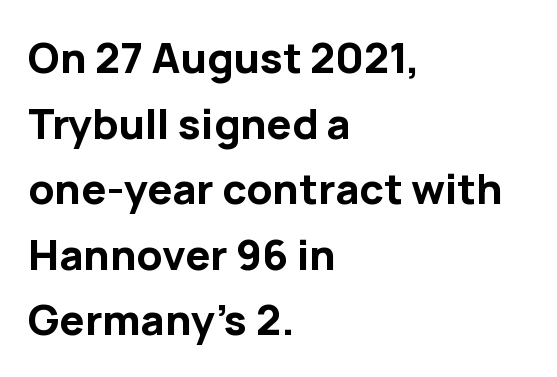
{"serif": "no", "italic": "no", "bold": "yes", "weight": "bold", "width": "normal", "stroke_contrast": "low", "x_height": "medium", "monospaced": "no", "underline": "no", "align": "left", "line_spacing": "normal", "line_spacing_ratio": 1.56, "letter_spacing": "normal", "letter_spacing_em": 0.0, "glyph_px": 42}
